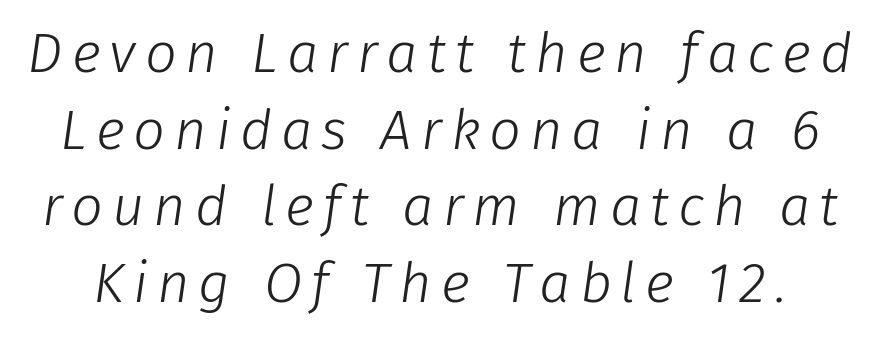
Q: Is the text bold? A: No.
Q: Is the text italic (slanted)? A: Yes, it leans right by about 8 degrees.
Q: Is the text underlined? A: No.
Q: Is the spacing between lines tight, normal or loose? A: Normal.
Q: Width (condensed, normal, or wide)? A: Normal.
Q: Stroke contrast? A: Low.
Q: x-height? A: Medium.
Q: Monospaced? A: No.
